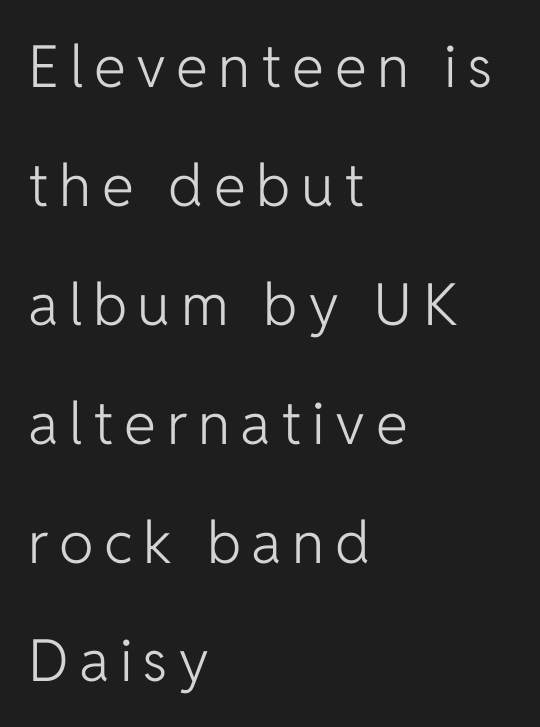
{"serif": "no", "italic": "no", "bold": "no", "weight": "light", "width": "normal", "stroke_contrast": "low", "x_height": "medium", "monospaced": "no", "underline": "no", "align": "left", "line_spacing": "loose", "line_spacing_ratio": 2.05, "glyph_px": 58}
